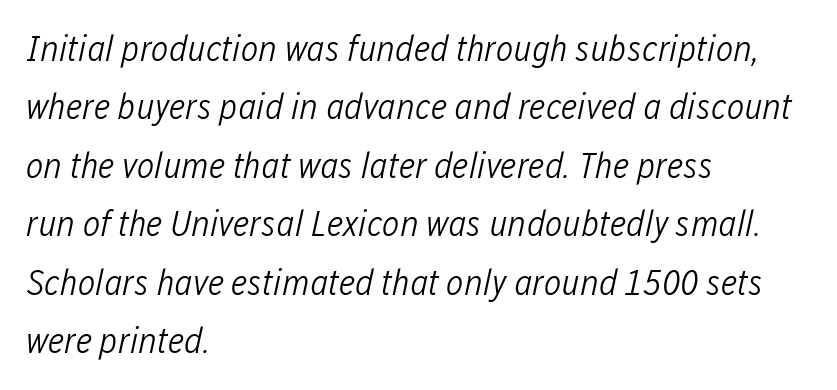
The image shows 37 px light, condensed type, italic (leaning right); set left-aligned, normal line spacing (1.58x), normal letter spacing, not underlined; low stroke contrast and a medium x-height.
